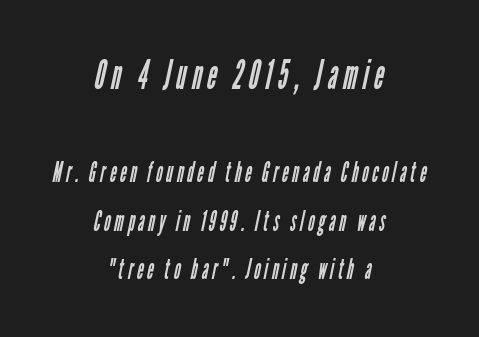
The image shows 42 px regular-weight, condensed sans-serif type; set centered, line spacing 1.73x, not underlined; the first (top) block is 1.5x larger; low stroke contrast and a medium x-height.
